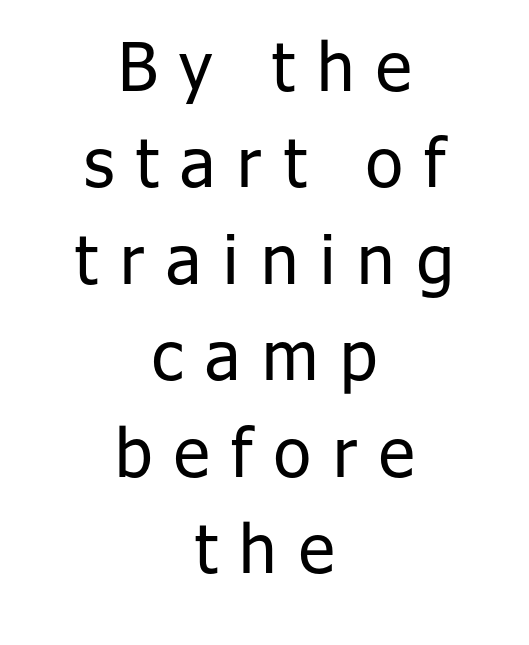
The type is letterspaced generously, with wide tracking. No extra ink here — the face is not bold. Line starts and ends both wander, symmetrically. No italicization has been applied; the sample stays upright. Think of a printed novel: that variable character pitch is what you see here.
